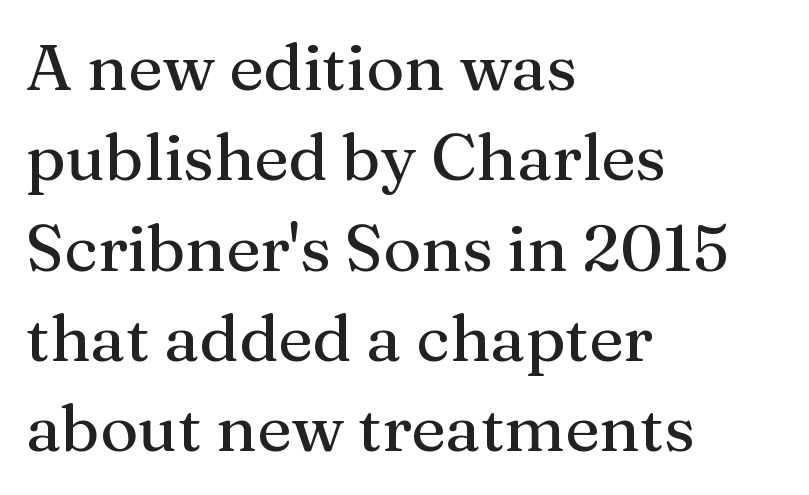
In terms of letterspacing, this is plain default setting. Each letter keeps its own natural width here, so spacing adapts to shape. Posture: straight, roman, zero tilt. Does the leading feel generous? No, just average. Yep, those are serifs on the letters. The area under the type is left untouched.
